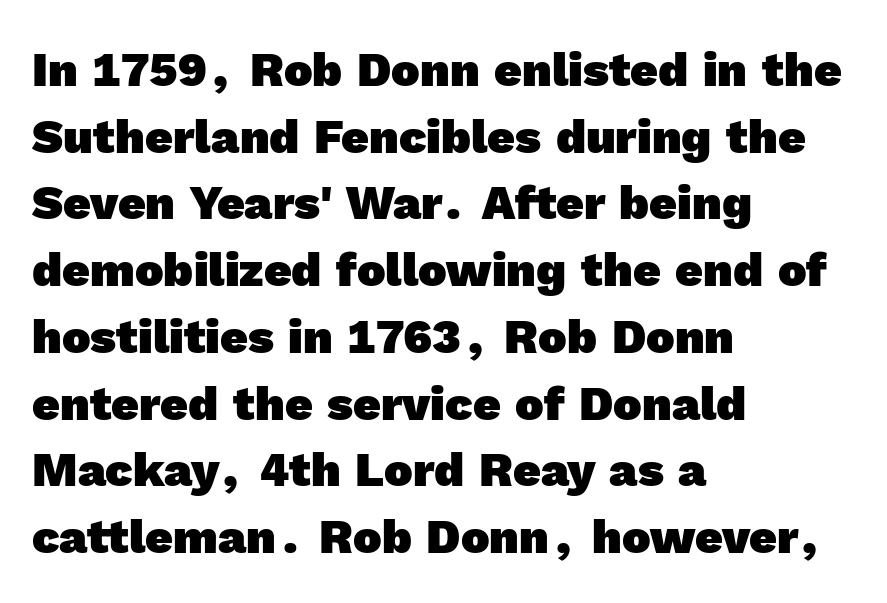
The image shows 48 px heavy sans-serif type; set left-aligned, normal line spacing (1.39x), normal letter spacing, not underlined; a medium x-height.
